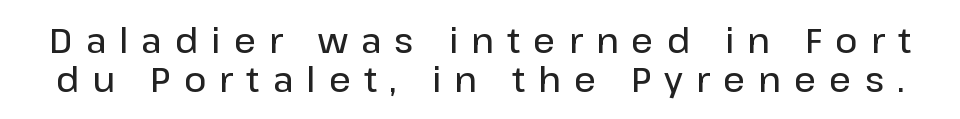
{"serif": "no", "italic": "no", "bold": "semi", "weight": "semibold", "width": "normal", "stroke_contrast": "low", "x_height": "medium", "monospaced": "no", "underline": "no", "line_spacing_ratio": 1.16, "letter_spacing": "wide", "letter_spacing_em": 0.39, "glyph_px": 34}
